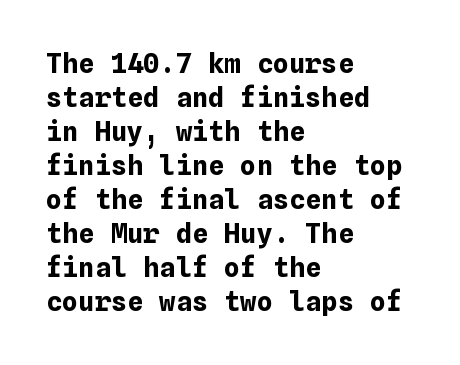
The image shows 27 px bold type, upright; set left-aligned, normal line spacing (1.26x), normal letter spacing, not underlined.
